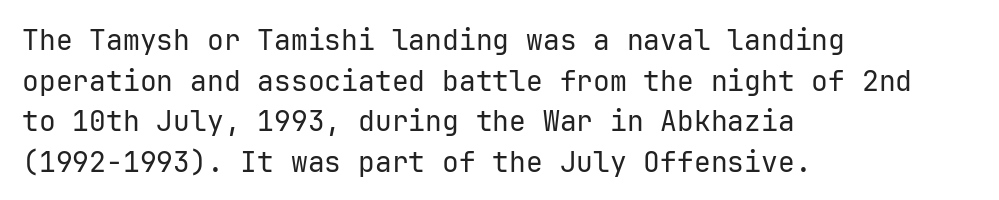
Q: Is the text bold? A: No.
Q: Is the text italic (slanted)? A: No, it is upright.
Q: Is the typeface a serif or a sans-serif typeface? A: Sans-serif.
Q: Is the text underlined? A: No.
Q: How is the paragraph aligned? A: Left-aligned.
Q: Is the spacing between letters normal or unusually wide? A: Normal.
Q: Is the spacing between lines tight, normal or loose? A: Normal.
Q: Width (condensed, normal, or wide)? A: Normal.
Q: Stroke contrast? A: Low.
Q: x-height? A: Medium.
Q: Monospaced? A: Yes.
